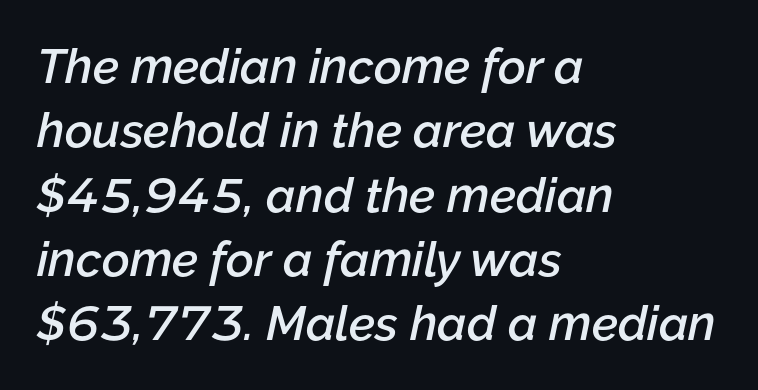
{"italic": "yes", "lean": "right", "slant_degrees": 12, "bold": "semi", "weight": "semibold", "width": "normal", "stroke_contrast": "low", "x_height": "medium", "monospaced": "no", "underline": "no", "align": "left", "line_spacing": "normal", "line_spacing_ratio": 1.34, "letter_spacing": "normal", "letter_spacing_em": 0.0, "glyph_px": 48}
